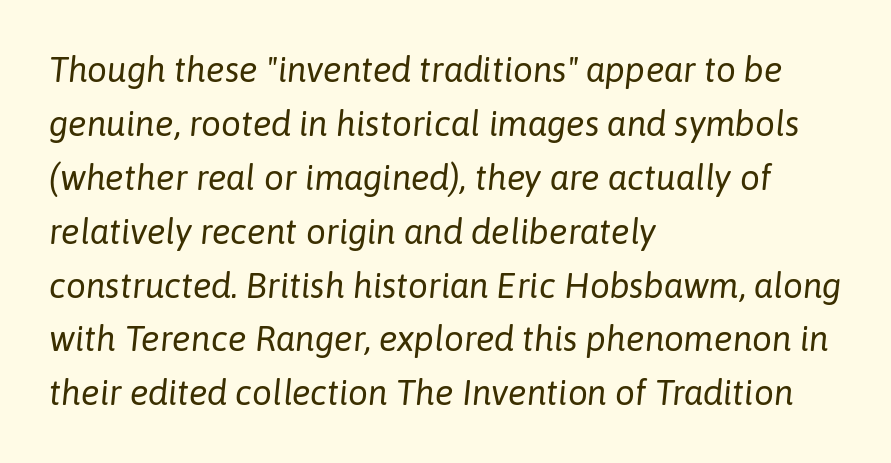
The letters advance in unequal steps, a hallmark of proportional type. Letter spacing: default. The line-height multiplier appears to be the usual default. The axis of the letterforms is tilted away from vertical. The strip under each line holds only bare page. The lines in this sample share a left origin and differ only in where they stop.
